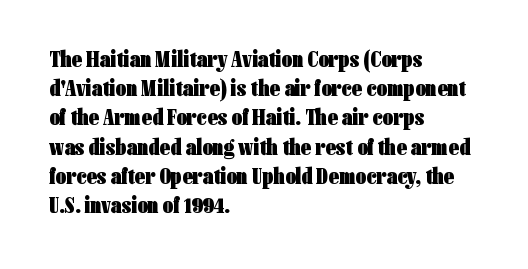
Q: Is the text bold? A: Yes.
Q: Is the text italic (slanted)? A: No, it is upright.
Q: Is the text underlined? A: No.
Q: How is the paragraph aligned? A: Left-aligned.
Q: Is the spacing between letters normal or unusually wide? A: Normal.
Q: Is the spacing between lines tight, normal or loose? A: Normal.
